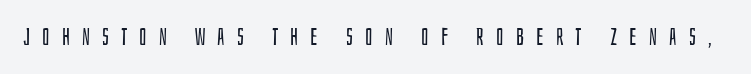
Q: Is the text bold? A: No.
Q: Is the text italic (slanted)? A: No, it is upright.
Q: Is the text underlined? A: No.
Q: Is the spacing between letters normal or unusually wide? A: Unusually wide.
